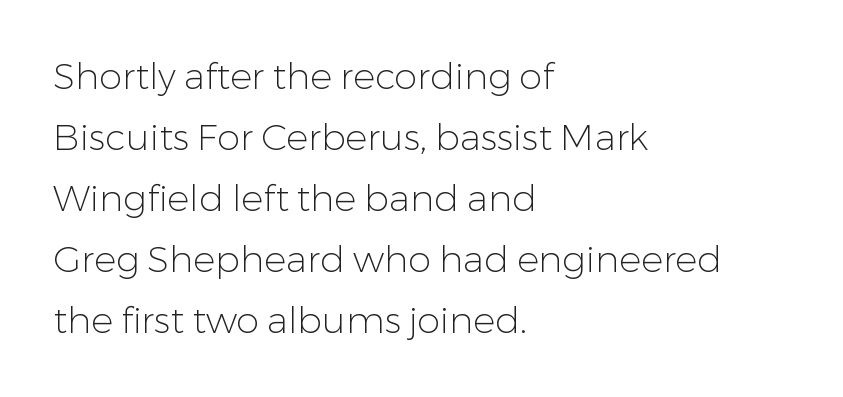
{"serif": "no", "italic": "no", "bold": "no", "weight": "light", "width": "normal", "stroke_contrast": "low", "x_height": "medium", "monospaced": "no", "underline": "no", "align": "left", "line_spacing": "normal", "line_spacing_ratio": 1.65, "letter_spacing": "normal", "letter_spacing_em": 0.0, "glyph_px": 37}
